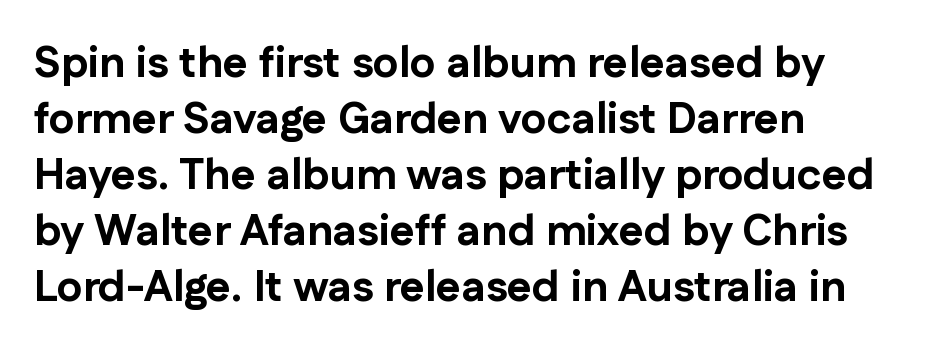
Q: Is the text bold? A: Yes.
Q: Is the text italic (slanted)? A: No, it is upright.
Q: Is the typeface a serif or a sans-serif typeface? A: Sans-serif.
Q: Is the text underlined? A: No.
Q: How is the paragraph aligned? A: Left-aligned.
Q: Is the spacing between letters normal or unusually wide? A: Normal.
Q: Is the spacing between lines tight, normal or loose? A: Normal.
Q: Width (condensed, normal, or wide)? A: Normal.
Q: Stroke contrast? A: Low.
Q: x-height? A: Medium.
Q: Monospaced? A: No.
